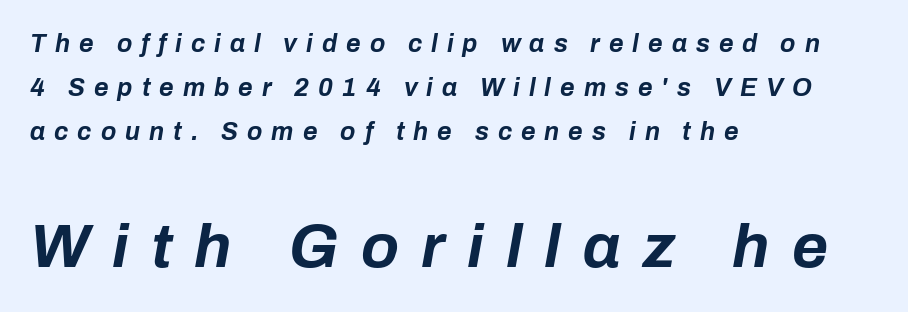
Q: Is the text bold? A: Yes.
Q: Is the text italic (slanted)? A: Yes, it leans right by about 10 degrees.
Q: Is the text underlined? A: No.
Q: How is the paragraph aligned? A: Left-aligned.
Q: Is the spacing between letters normal or unusually wide? A: Unusually wide.
Q: Which block of text is set in a larger size, the first (top) or the second (bottom)? A: The second (bottom) one.
Q: Width (condensed, normal, or wide)? A: Normal.
Q: Stroke contrast? A: Low.
Q: x-height? A: Medium.
Q: Monospaced? A: No.
